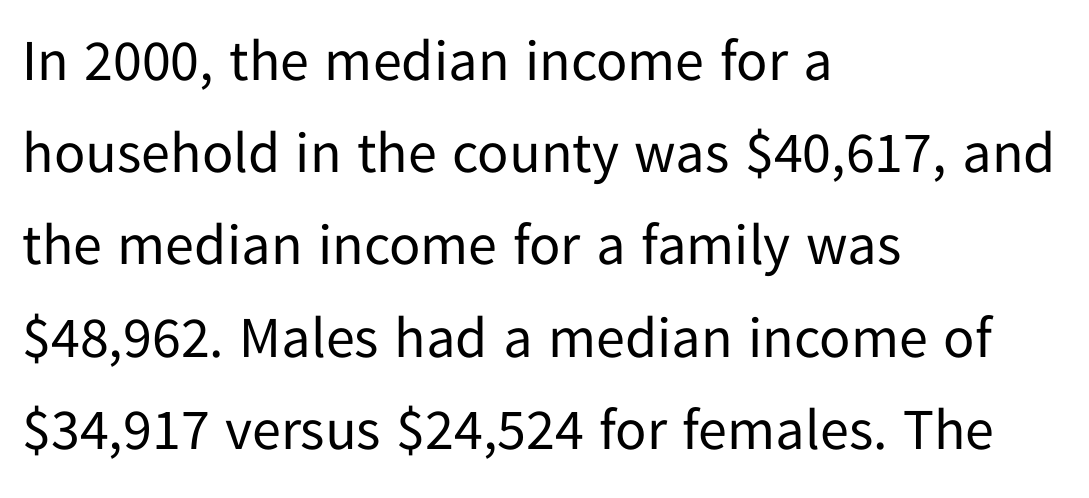
The image shows 58 px regular-weight sans-serif type, upright; set left-aligned, normal line spacing (1.59x), normal letter spacing, not underlined; low stroke contrast and a medium x-height.
